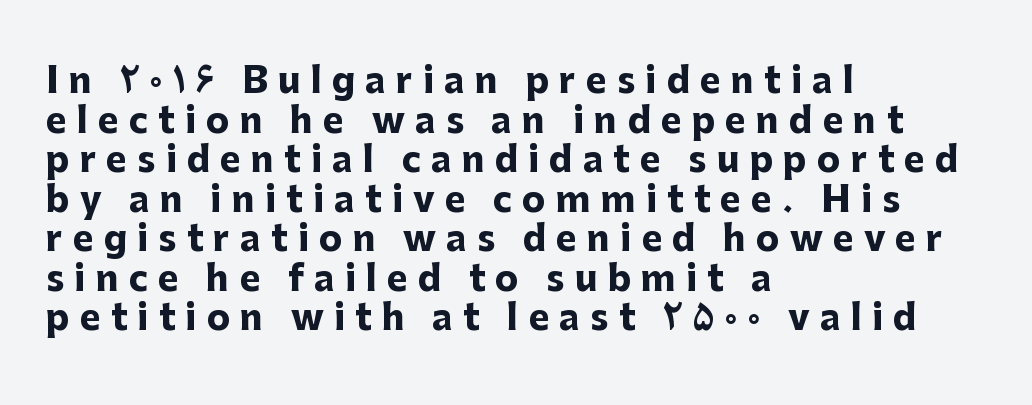
The tracking jumps out immediately: characters are airy and widely separated. The glyphs in this specimen are sans serif. Every row of glyphs begins at an identical x-position on the left. These lines huddle together more closely than default settings would place them. This is the regular roman posture of the typeface.
